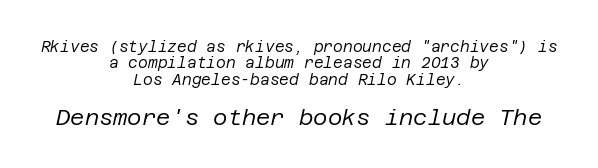
The image shows 22 px text type, italic (leaning right); set centered, tight line spacing (1.09x), normal letter spacing, not underlined; the second (bottom) block is 1.47x larger.
